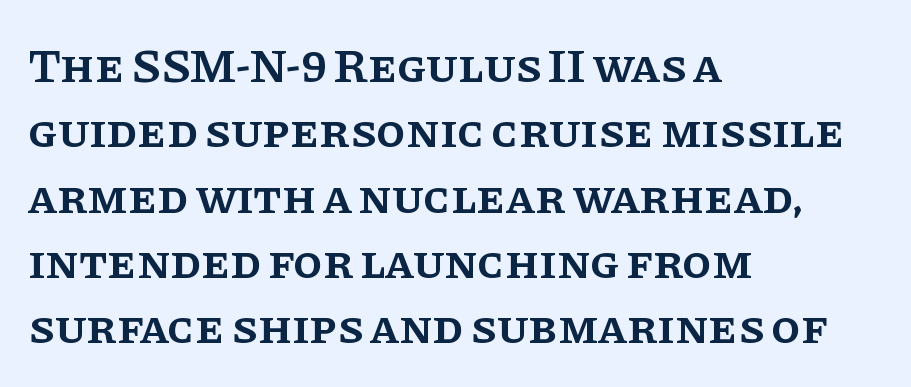
{"serif": "yes", "italic": "no", "bold": "semi", "weight": "semibold", "width": "normal", "stroke_contrast": "low", "x_height": "large", "monospaced": "no", "underline": "no", "align": "left", "line_spacing": "normal", "line_spacing_ratio": 1.36, "letter_spacing": "normal", "letter_spacing_em": 0.0, "glyph_px": 48}
